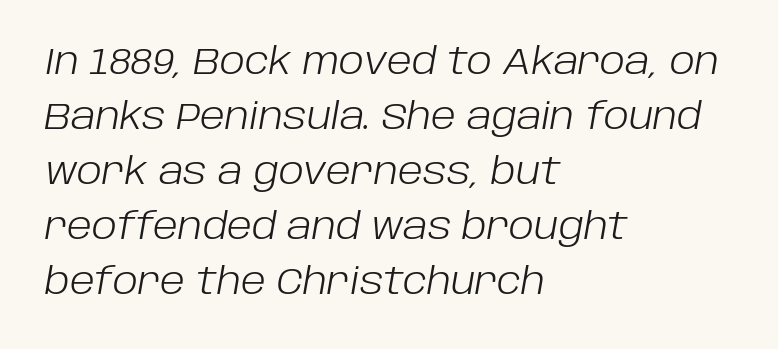
{"italic": "yes", "lean": "right", "slant_degrees": 10, "bold": "no", "weight": "light", "width": "normal", "stroke_contrast": "low", "x_height": "large", "monospaced": "no", "underline": "no", "align": "left", "line_spacing": "normal", "line_spacing_ratio": 1.53, "letter_spacing": "normal", "letter_spacing_em": 0.0, "glyph_px": 36}
